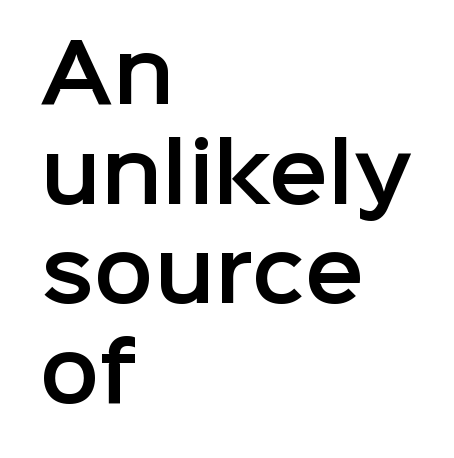
The image shows 79 px sans-serif type, upright; set left-aligned, normal line spacing (1.26x), normal letter spacing, not underlined; low stroke contrast and a medium x-height.
